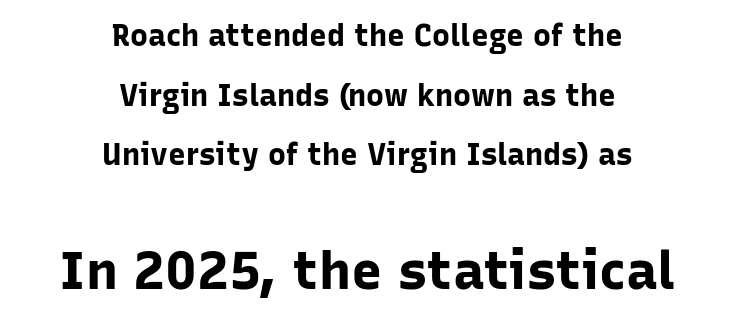
Q: Is the text bold? A: Yes.
Q: Is the text italic (slanted)? A: No, it is upright.
Q: Is the typeface a serif or a sans-serif typeface? A: Sans-serif.
Q: Is the text underlined? A: No.
Q: How is the paragraph aligned? A: Centered.
Q: Is the spacing between letters normal or unusually wide? A: Normal.
Q: Is the spacing between lines tight, normal or loose? A: Loose.
Q: Which block of text is set in a larger size, the first (top) or the second (bottom)? A: The second (bottom) one.
Q: Width (condensed, normal, or wide)? A: Normal.
Q: Stroke contrast? A: Low.
Q: x-height? A: Medium.
Q: Monospaced? A: No.
